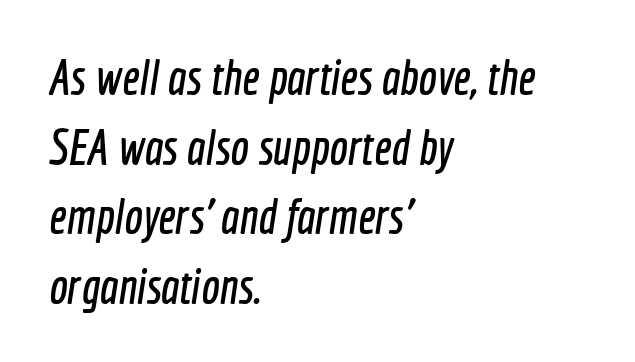
{"serif": "no", "width": "condensed", "x_height": "medium", "monospaced": "no", "underline": "no", "align": "left", "line_spacing": "normal", "line_spacing_ratio": 1.42, "letter_spacing": "normal", "letter_spacing_em": 0.0, "glyph_px": 49}
